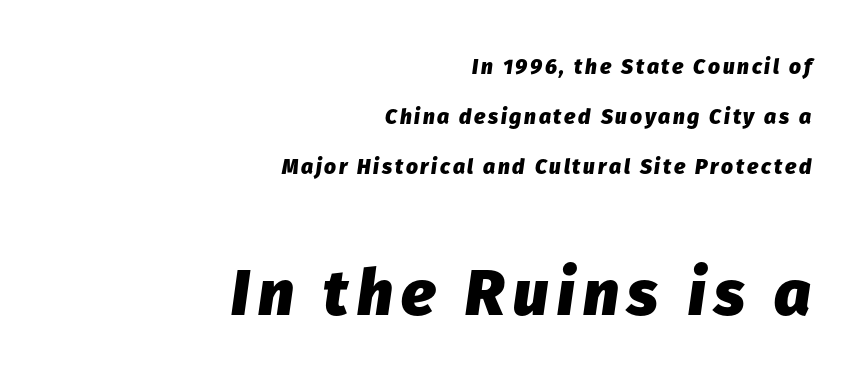
{"italic": "yes", "lean": "right", "slant_degrees": 8, "bold": "yes", "weight": "heavy", "width": "normal", "stroke_contrast": "low", "x_height": "medium", "monospaced": "no", "underline": "no", "align": "right", "line_spacing": "loose", "line_spacing_ratio": 2.37, "larger_block": "second", "size_ratio": 3.05, "glyph_px": 64}
